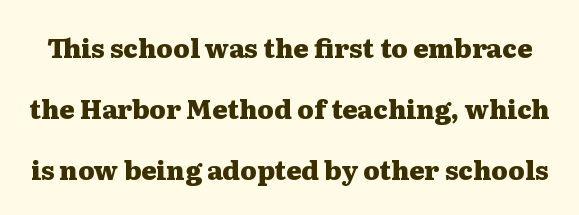
Q: Is the text bold? A: Yes.
Q: Is the text italic (slanted)? A: No, it is upright.
Q: Is the text underlined? A: No.
Q: Is the spacing between letters normal or unusually wide? A: Normal.
Q: Is the spacing between lines tight, normal or loose? A: Loose.
